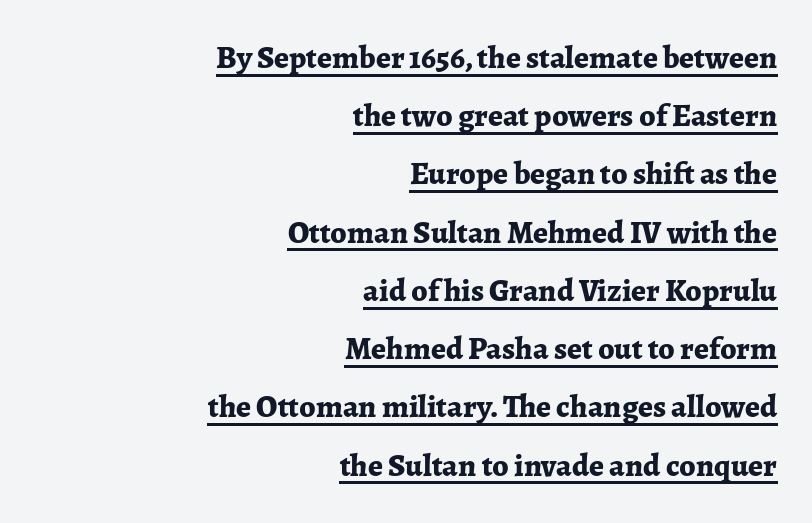
Which margin do the lines hug? The right one — the left edge is uneven. Serifs: yes, visible at the terminals of the letterforms. Look at the tracking — it's just the regular setting, nothing added. Thick stems and heavy bowls — unmistakably bold. Every character sits straight up, as roman type does.
